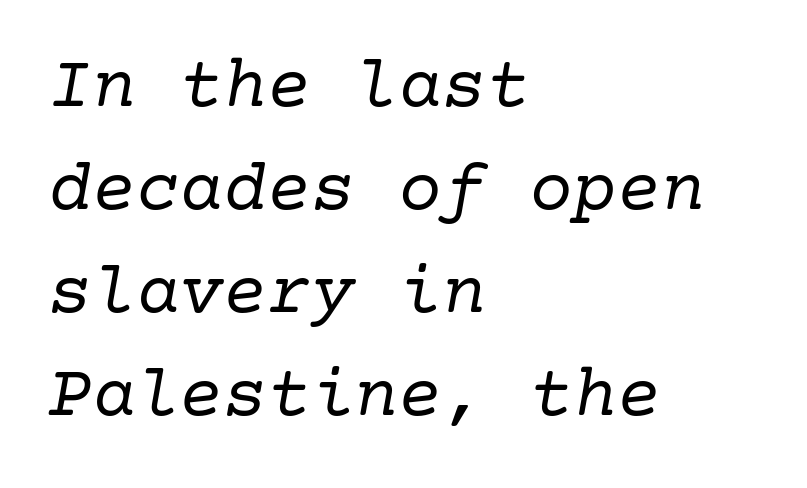
The image shows 73 px regular-weight serif type, italic (leaning right); set left-aligned, normal line spacing (1.41x), normal letter spacing, not underlined; low stroke contrast and a medium x-height.
